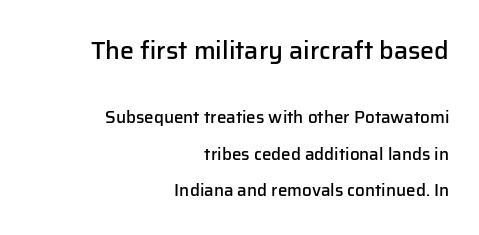
{"italic": "no", "bold": "semi", "underline": "no", "align": "right", "line_spacing": "loose", "line_spacing_ratio": 2.14, "letter_spacing": "normal", "letter_spacing_em": 0.0, "larger_block": "first", "size_ratio": 1.47, "glyph_px": 25}
